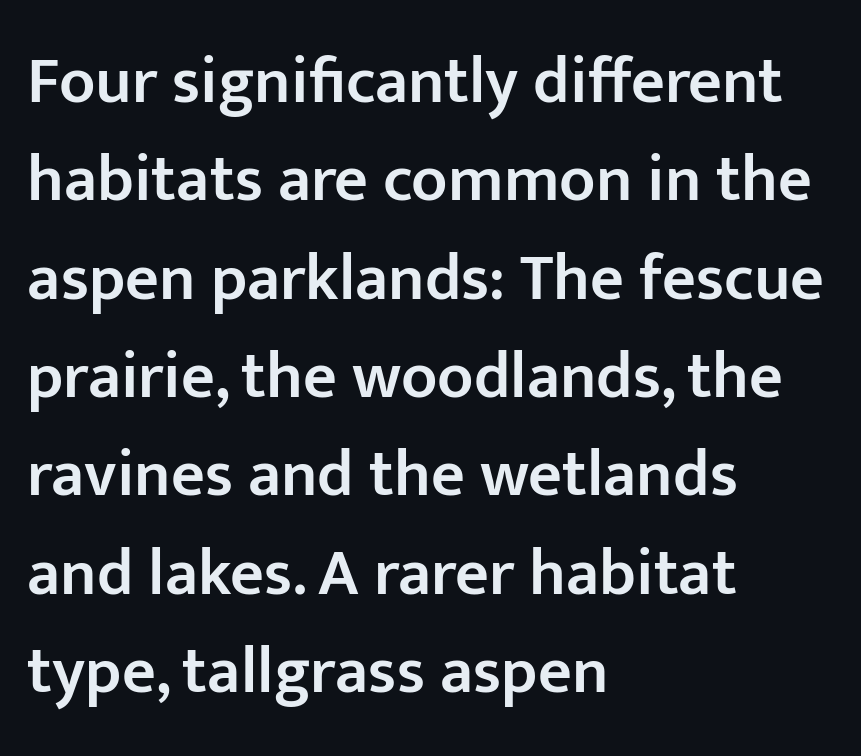
The image shows 66 px semibold sans-serif type, upright; set left-aligned, normal line spacing (1.49x), normal letter spacing, not underlined; low stroke contrast and a medium x-height.
